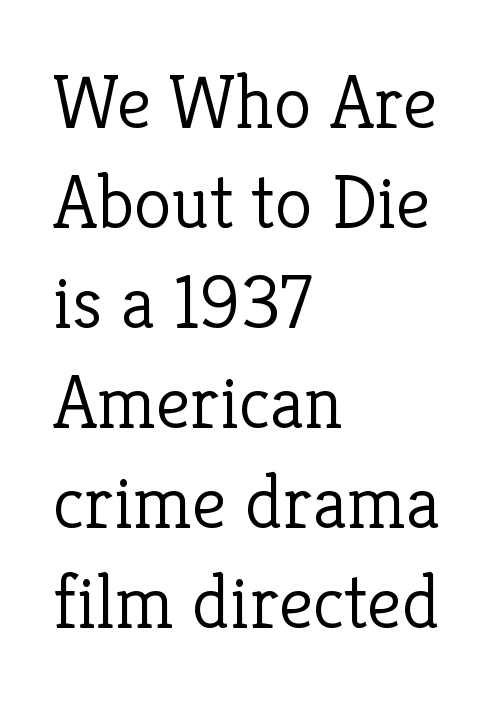
The image shows 77 px light serif type, upright; set left-aligned, normal line spacing (1.3x), normal letter spacing, not underlined; low stroke contrast and a medium x-height.
